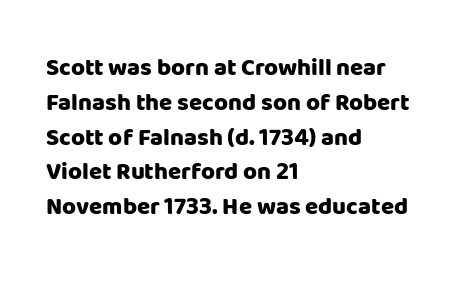
Nope, not italic — everything's standing straight. The passage shown has conventional tracking throughout. Bold? Absolutely — the strokes are thick and heavy. If you drew a ruler down the left edge, every line would touch it. The gap between lines stays unmarked. Horizontal bands of white between lines are of average thickness.
